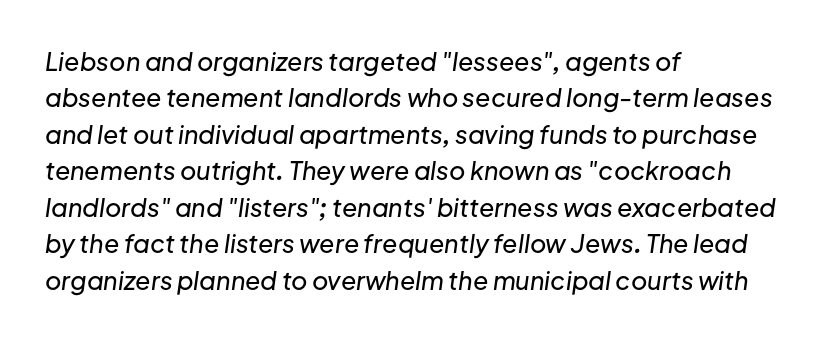
{"italic": "yes", "lean": "right", "slant_degrees": 8, "underline": "no", "align": "left", "line_spacing": "normal", "line_spacing_ratio": 1.46, "letter_spacing": "normal", "letter_spacing_em": 0.0, "glyph_px": 25}
